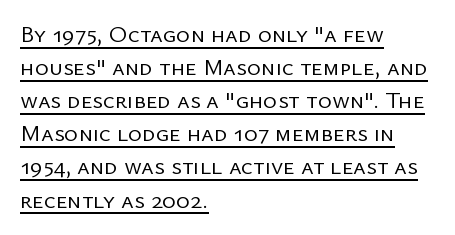
The image shows 24 px text type, upright; set left-aligned, normal line spacing (1.38x), normal letter spacing, underlined.
